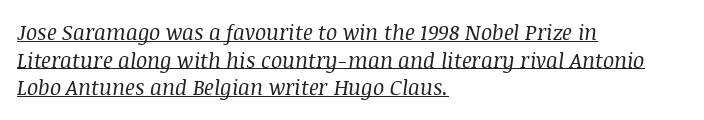
The text carries the slant typical of an italic or oblique font. Students, observe the line beneath the letters — that is underlining. The gaps between neighbouring characters are ordinary and unremarkable. Each new line begins a customary step beneath the previous one.
